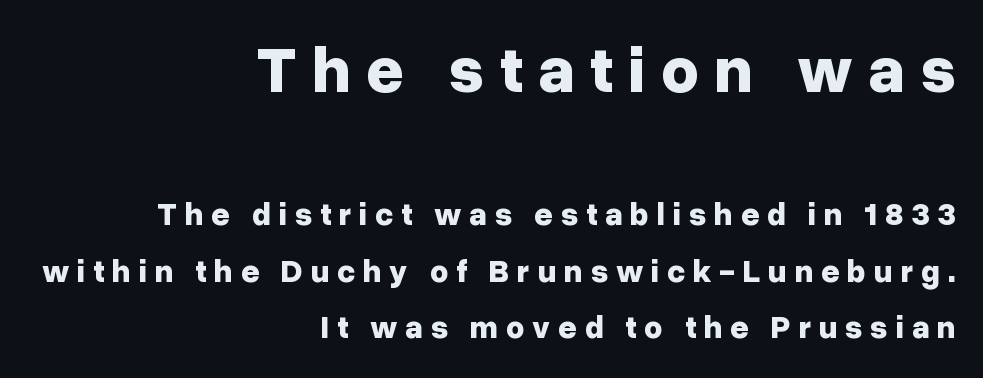
Observe the absence of serifs on each vertical stroke in this sample. The space directly below the letters is spotless. Typesetter's note — upper block bumped up in size, lower block left smaller. A typesetter would call this heavily tracked-out type. These lines were composed using upright roman letters.
